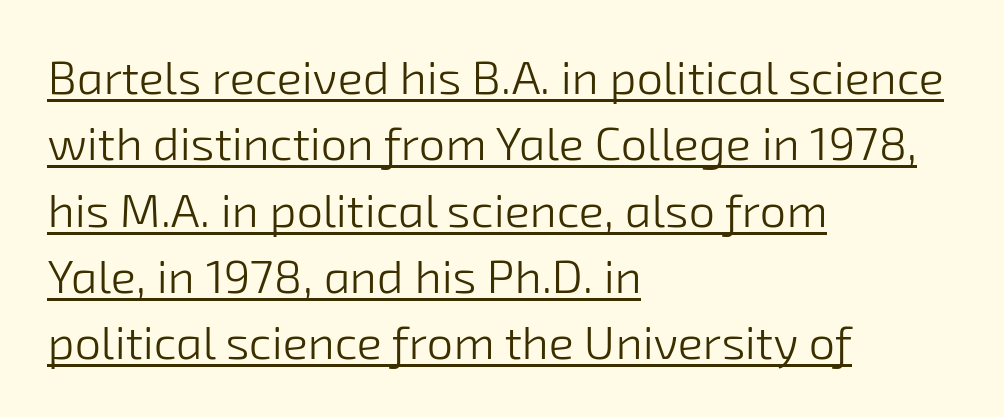
Q: Is the text bold? A: No.
Q: Is the typeface a serif or a sans-serif typeface? A: Sans-serif.
Q: Is the text underlined? A: Yes.
Q: How is the paragraph aligned? A: Left-aligned.
Q: Is the spacing between letters normal or unusually wide? A: Normal.
Q: Is the spacing between lines tight, normal or loose? A: Normal.
Q: Width (condensed, normal, or wide)? A: Normal.
Q: Stroke contrast? A: Low.
Q: x-height? A: Medium.
Q: Monospaced? A: No.
